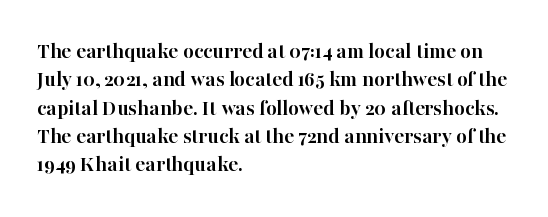
Q: Is the text bold? A: Yes.
Q: Is the text italic (slanted)? A: No, it is upright.
Q: Is the text underlined? A: No.
Q: How is the paragraph aligned? A: Left-aligned.
Q: Is the spacing between letters normal or unusually wide? A: Normal.
